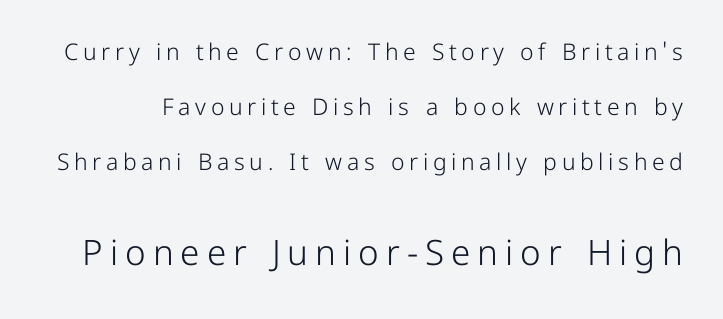
The image shows 35 px light sans-serif type, upright; set loose line spacing (2.4x), unusually wide letter spacing (+0.2 em), not underlined; the second (bottom) block is 1.52x larger; low stroke contrast and a medium x-height.
